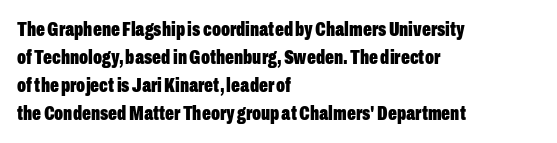
{"italic": "no", "bold": "yes", "underline": "no", "align": "left", "line_spacing": "normal", "line_spacing_ratio": 1.34, "letter_spacing": "normal", "letter_spacing_em": 0.0, "glyph_px": 21}
